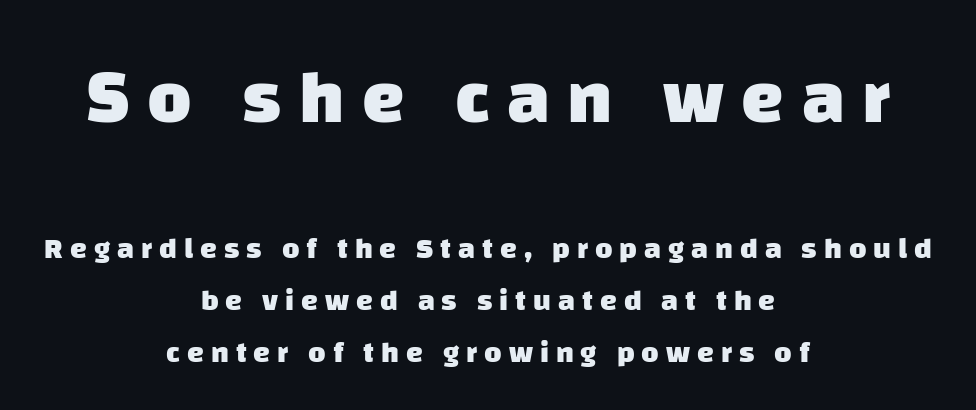
Q: Is the text bold? A: Yes.
Q: Is the typeface a serif or a sans-serif typeface? A: Sans-serif.
Q: Is the text underlined? A: No.
Q: How is the paragraph aligned? A: Centered.
Q: Is the spacing between letters normal or unusually wide? A: Unusually wide.
Q: Which block of text is set in a larger size, the first (top) or the second (bottom)? A: The first (top) one.
Q: Width (condensed, normal, or wide)? A: Normal.
Q: Stroke contrast? A: Low.
Q: x-height? A: Large.
Q: Monospaced? A: No.
